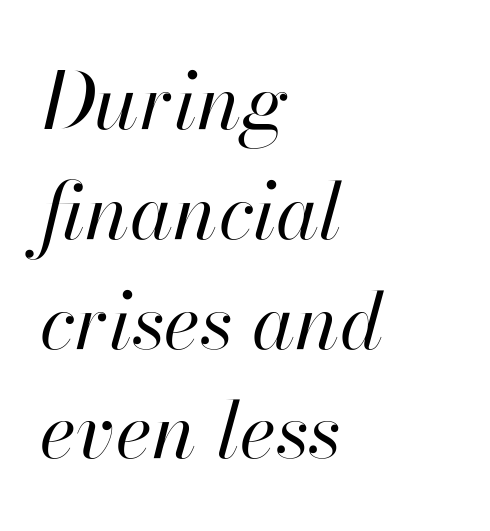
{"italic": "yes", "lean": "right", "slant_degrees": 13, "bold": "no", "weight": "regular", "width": "normal", "stroke_contrast": "high", "x_height": "small", "monospaced": "no", "underline": "no", "align": "left", "line_spacing": "normal", "line_spacing_ratio": 1.39, "letter_spacing": "normal", "letter_spacing_em": 0.0, "glyph_px": 79}
